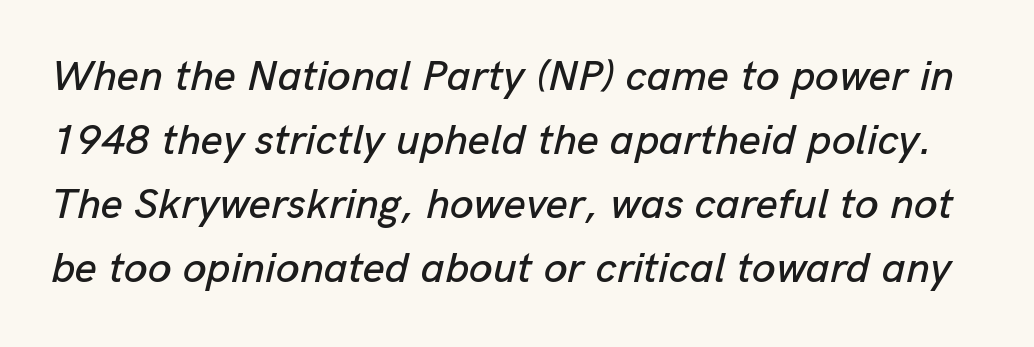
The image shows 43 px text type, italic (leaning right); set normal line spacing (1.49x), normal letter spacing, not underlined; low stroke contrast and a medium x-height.
